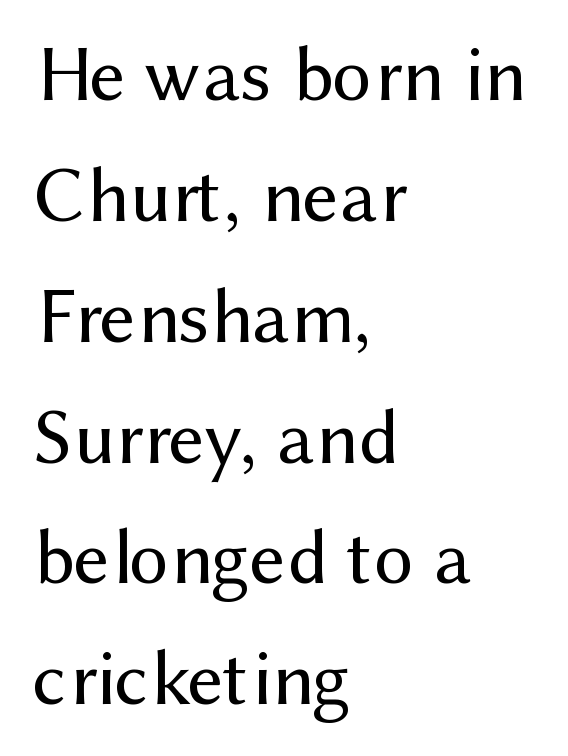
Q: Is the text bold? A: No.
Q: Is the text italic (slanted)? A: No, it is upright.
Q: Is the typeface a serif or a sans-serif typeface? A: Sans-serif.
Q: Is the text underlined? A: No.
Q: How is the paragraph aligned? A: Left-aligned.
Q: Is the spacing between letters normal or unusually wide? A: Normal.
Q: Is the spacing between lines tight, normal or loose? A: Normal.
Q: Width (condensed, normal, or wide)? A: Normal.
Q: Stroke contrast? A: Medium.
Q: x-height? A: Medium.
Q: Monospaced? A: No.
